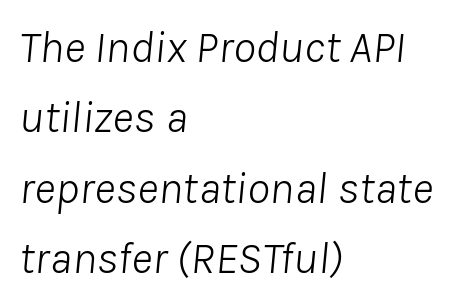
The image shows 46 px light type, italic (leaning right); set left-aligned, normal line spacing (1.53x), normal letter spacing, not underlined; low stroke contrast and a medium x-height.
